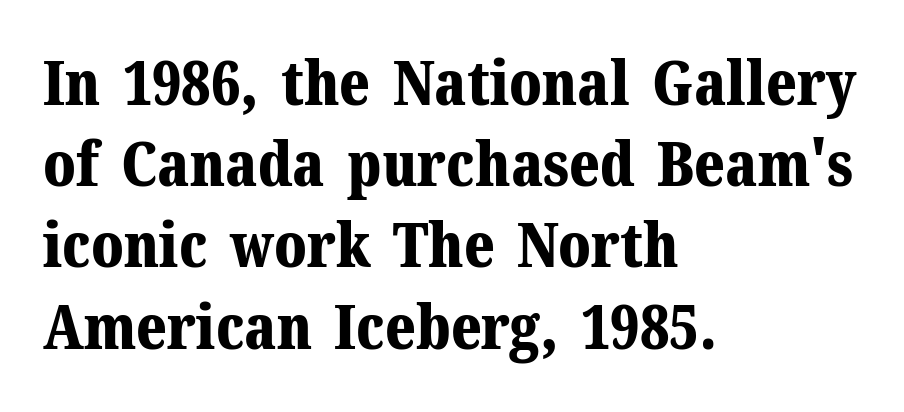
Q: Is the text bold? A: Yes.
Q: Is the text italic (slanted)? A: No, it is upright.
Q: Is the typeface a serif or a sans-serif typeface? A: Serif.
Q: Is the text underlined? A: No.
Q: How is the paragraph aligned? A: Left-aligned.
Q: Is the spacing between letters normal or unusually wide? A: Normal.
Q: Is the spacing between lines tight, normal or loose? A: Normal.
Q: Width (condensed, normal, or wide)? A: Normal.
Q: Stroke contrast? A: Medium.
Q: x-height? A: Medium.
Q: Monospaced? A: No.
